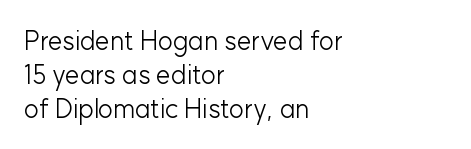
The image shows 26 px text type, upright; set left-aligned, normal line spacing (1.3x), normal letter spacing, not underlined.
